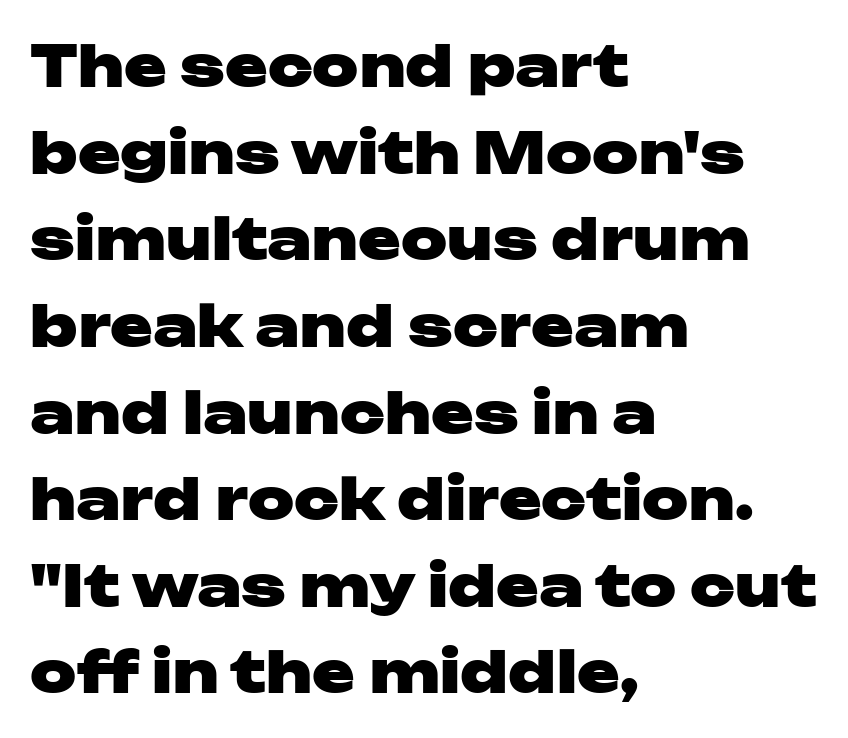
{"serif": "no", "italic": "no", "bold": "yes", "weight": "heavy", "width": "wide", "stroke_contrast": "low", "x_height": "medium", "monospaced": "no", "underline": "no", "align": "left", "line_spacing": "normal", "line_spacing_ratio": 1.52, "letter_spacing": "normal", "letter_spacing_em": 0.0, "glyph_px": 57}
